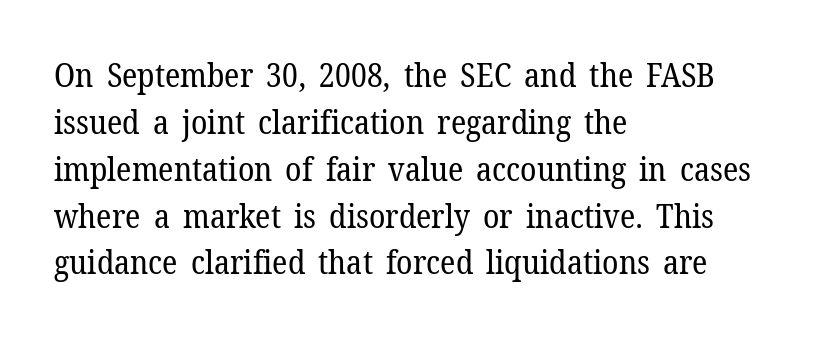
Q: Is the text bold? A: No.
Q: Is the text italic (slanted)? A: No, it is upright.
Q: Is the typeface a serif or a sans-serif typeface? A: Serif.
Q: Is the text underlined? A: No.
Q: How is the paragraph aligned? A: Left-aligned.
Q: Is the spacing between letters normal or unusually wide? A: Normal.
Q: Is the spacing between lines tight, normal or loose? A: Normal.
Q: Width (condensed, normal, or wide)? A: Normal.
Q: Stroke contrast? A: Low.
Q: x-height? A: Medium.
Q: Monospaced? A: No.
